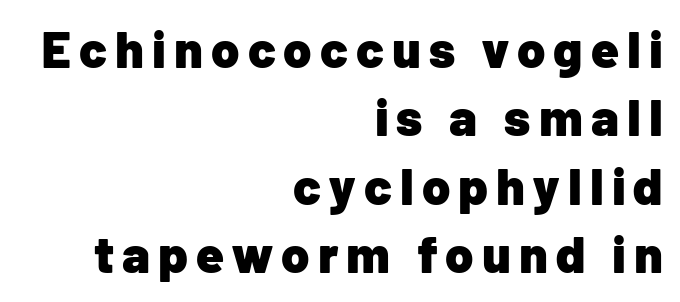
Q: Is the text bold? A: Yes.
Q: Is the text italic (slanted)? A: No, it is upright.
Q: Is the typeface a serif or a sans-serif typeface? A: Sans-serif.
Q: Is the text underlined? A: No.
Q: How is the paragraph aligned? A: Right-aligned.
Q: Is the spacing between lines tight, normal or loose? A: Normal.
Q: Width (condensed, normal, or wide)? A: Normal.
Q: Stroke contrast? A: Low.
Q: x-height? A: Medium.
Q: Monospaced? A: No.
